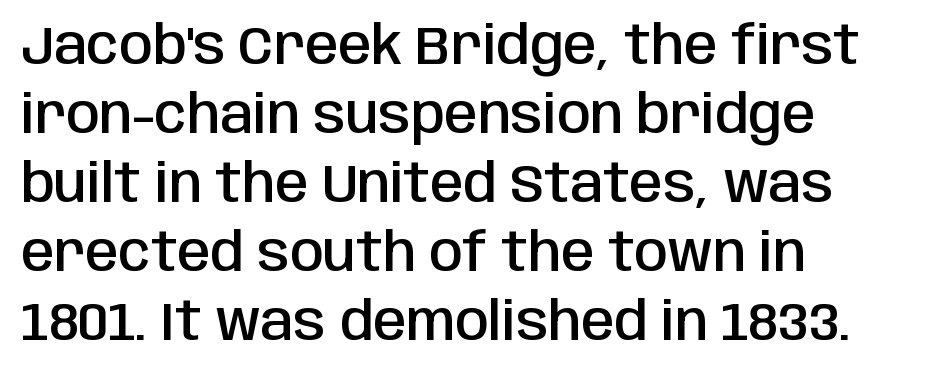
Grotesque or geometric, the face here clearly has no serifs. You could call the tracking neutral — neither tight nor loose. Compared with a centered layout, this one pins lines to the left instead. Posture: straight, roman, zero tilt. The string is rendered with underlining switched off. Vertically, the passage feels balanced, rows spaced as you'd expect.
